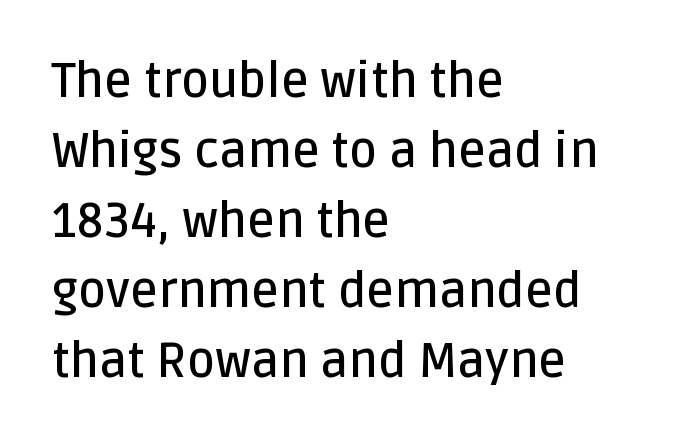
{"serif": "no", "italic": "no", "bold": "semi", "weight": "semibold", "width": "normal", "stroke_contrast": "low", "x_height": "large", "monospaced": "no", "underline": "no", "align": "left", "line_spacing": "normal", "line_spacing_ratio": 1.46, "letter_spacing": "normal", "letter_spacing_em": 0.0, "glyph_px": 48}
